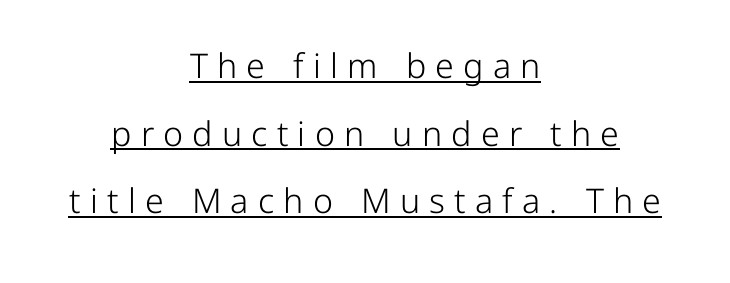
Q: Is the text bold? A: No.
Q: Is the text italic (slanted)? A: No, it is upright.
Q: Is the typeface a serif or a sans-serif typeface? A: Sans-serif.
Q: Is the text underlined? A: Yes.
Q: How is the paragraph aligned? A: Centered.
Q: Is the spacing between letters normal or unusually wide? A: Unusually wide.
Q: Is the spacing between lines tight, normal or loose? A: Loose.
Q: Width (condensed, normal, or wide)? A: Normal.
Q: Stroke contrast? A: Low.
Q: x-height? A: Medium.
Q: Monospaced? A: No.
